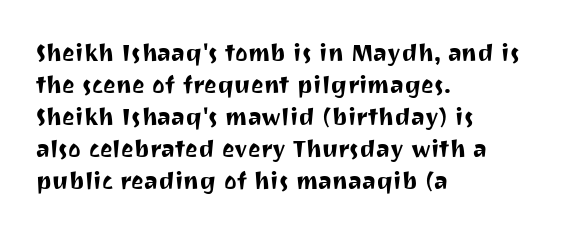
The image shows 24 px text type, upright; set left-aligned, normal line spacing (1.33x), normal letter spacing, not underlined.
